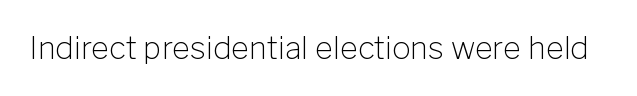
Q: Is the text bold? A: No.
Q: Is the text italic (slanted)? A: No, it is upright.
Q: Is the typeface a serif or a sans-serif typeface? A: Sans-serif.
Q: Is the text underlined? A: No.
Q: Is the spacing between letters normal or unusually wide? A: Normal.
Q: Width (condensed, normal, or wide)? A: Normal.
Q: Stroke contrast? A: Low.
Q: x-height? A: Medium.
Q: Monospaced? A: No.
